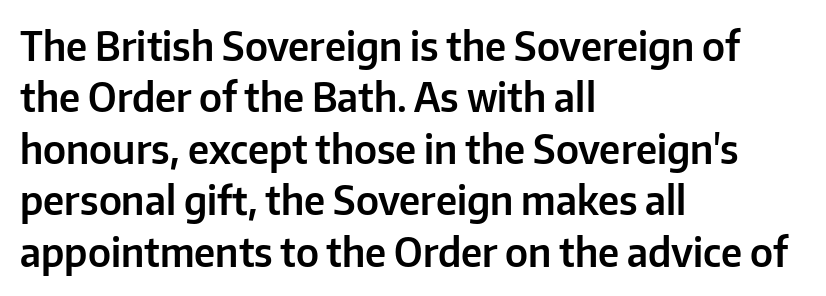
The image shows 39 px sans-serif type, upright; set left-aligned, normal line spacing (1.32x), normal letter spacing, not underlined; low stroke contrast and a medium x-height.
